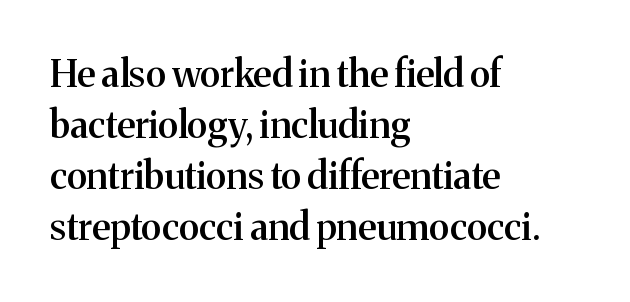
Each word holds together tightly as a unit, with standard inter-letter gaps. How would I describe the line gaps? Plain and ordinary. The text block is weighted toward the left margin, trailing off unevenly rightward. This sample uses an upright cut, with every glyph sitting square on the baseline. Typesetter's note: demi weight, one step under bold. These lines are rendered in a variable-pitch font.
